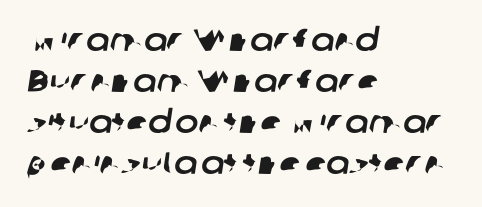
Left-aligned paragraph, ragged on the right. The block of text has a typical density, with ordinary space between rows. Caption: standard tracking, unaltered. Observe the absence of serifs on each vertical stroke in this sample.
